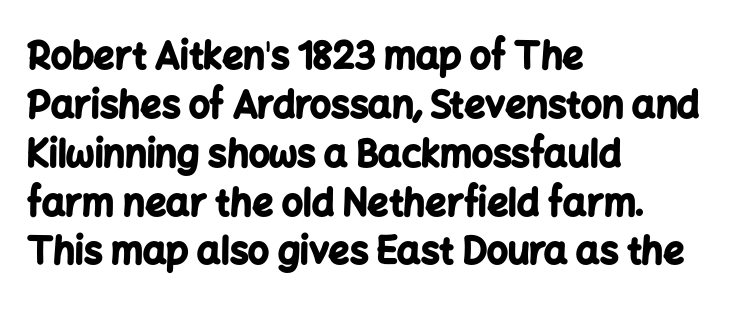
{"serif": "no", "italic": "no", "bold": "yes", "weight": "bold", "width": "normal", "stroke_contrast": "low", "x_height": "medium", "monospaced": "no", "underline": "no", "align": "left", "line_spacing": "normal", "line_spacing_ratio": 1.32, "letter_spacing": "normal", "letter_spacing_em": 0.0, "glyph_px": 37}
